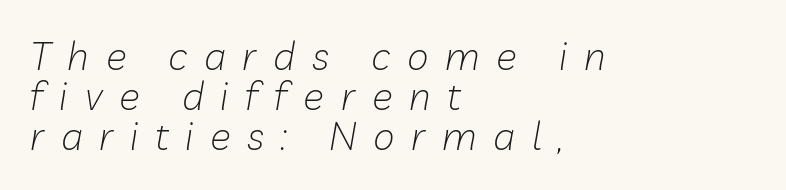
The image shows 39 px light type, italic (leaning right); set left-aligned, tight line spacing (1.02x), unusually wide letter spacing (+0.43 em), not underlined; low stroke contrast and a medium x-height.
